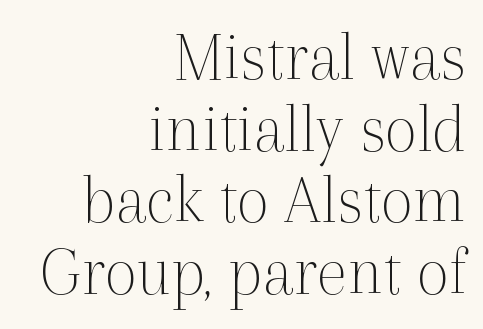
{"serif": "yes", "italic": "no", "bold": "no", "weight": "thin", "width": "normal", "x_height": "medium", "monospaced": "no", "underline": "no", "align": "right", "line_spacing": "tight", "line_spacing_ratio": 1.01, "letter_spacing": "normal", "letter_spacing_em": 0.0, "glyph_px": 71}
